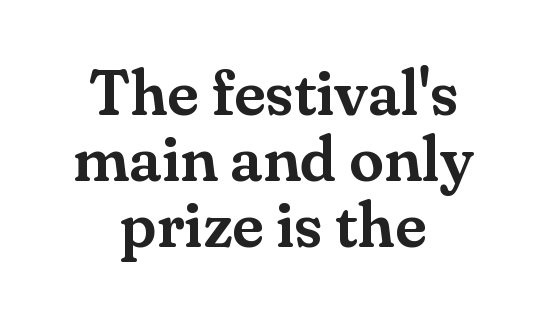
Q: Is the text italic (slanted)? A: No, it is upright.
Q: Is the typeface a serif or a sans-serif typeface? A: Serif.
Q: Is the text underlined? A: No.
Q: How is the paragraph aligned? A: Centered.
Q: Is the spacing between letters normal or unusually wide? A: Normal.
Q: Is the spacing between lines tight, normal or loose? A: Tight.
Q: Width (condensed, normal, or wide)? A: Normal.
Q: Stroke contrast? A: Medium.
Q: x-height? A: Small.
Q: Monospaced? A: No.
